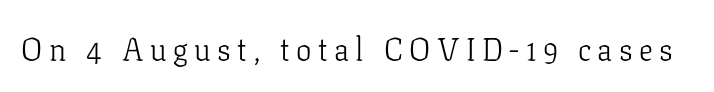
{"serif": "yes", "italic": "no", "bold": "no", "weight": "light", "width": "normal", "stroke_contrast": "low", "x_height": "medium", "monospaced": "no", "underline": "no", "letter_spacing": "wide", "letter_spacing_em": 0.21, "glyph_px": 31}
